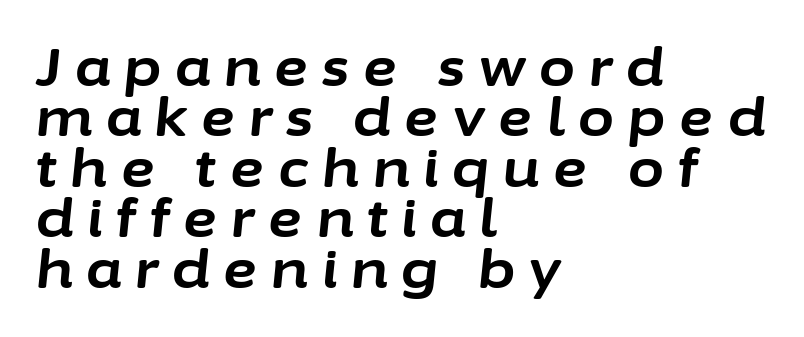
{"italic": "yes", "lean": "right", "slant_degrees": 6, "bold": "yes", "weight": "bold", "width": "normal", "stroke_contrast": "low", "x_height": "medium", "monospaced": "no", "underline": "no", "align": "left", "line_spacing": "tight", "line_spacing_ratio": 0.97, "letter_spacing": "wide", "letter_spacing_em": 0.27, "glyph_px": 52}
